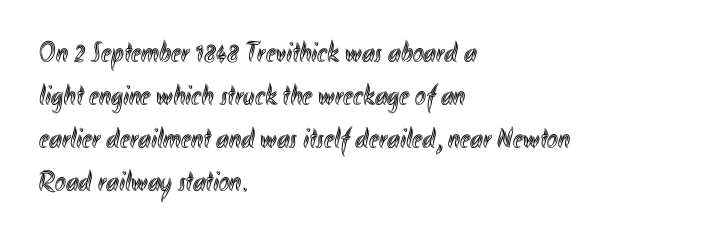
The image shows 29 px condensed type; set left-aligned, normal line spacing (1.48x), normal letter spacing, not underlined; a small x-height.
